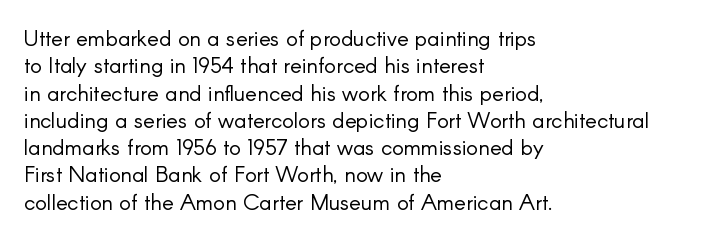
{"italic": "no", "bold": "no", "underline": "no", "align": "left", "line_spacing_ratio": 1.24, "letter_spacing": "normal", "letter_spacing_em": 0.0, "glyph_px": 22}
